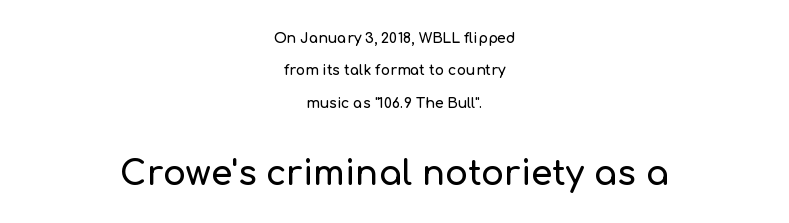
The strip under each line holds only bare page. This rendering leaves character spacing at its baseline value. The rendering uses natural spacing where letterforms have individual widths. Does the type have serifs? No, each stem ends abruptly. Where is the straight margin? There isn't one; the lines are centered. The lines are spread far apart with generous leading.
